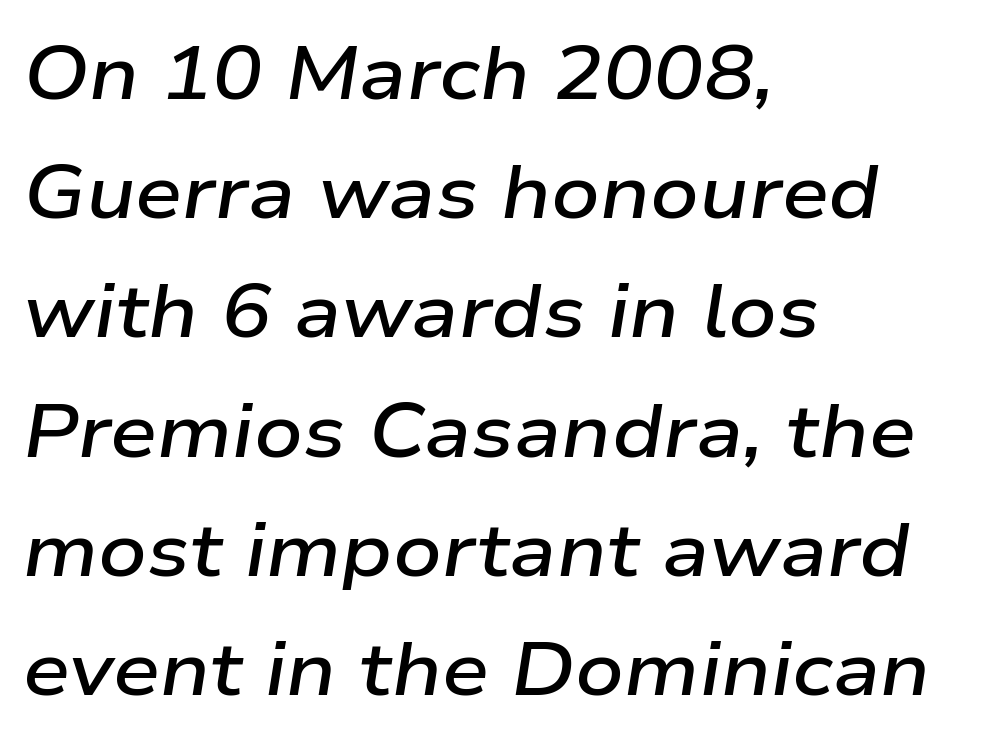
Q: Is the text bold? A: Semi-bold.
Q: Is the text italic (slanted)? A: Yes, it leans right by about 9 degrees.
Q: Is the text underlined? A: No.
Q: How is the paragraph aligned? A: Left-aligned.
Q: Is the spacing between letters normal or unusually wide? A: Normal.
Q: Is the spacing between lines tight, normal or loose? A: Normal.
Q: Width (condensed, normal, or wide)? A: Wide.
Q: Stroke contrast? A: Low.
Q: x-height? A: Medium.
Q: Monospaced? A: No.
